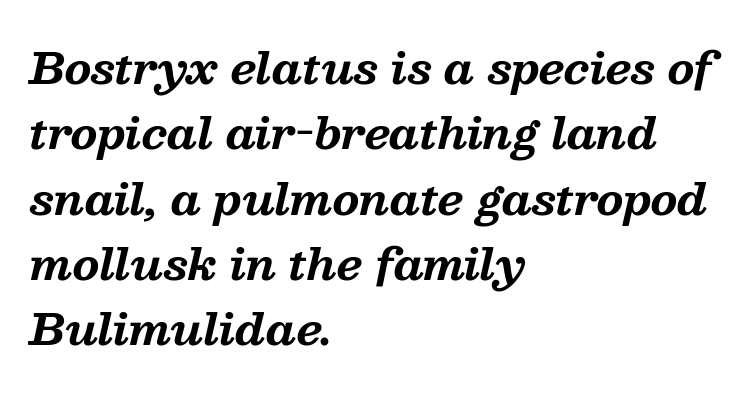
{"serif": "yes", "italic": "yes", "lean": "right", "slant_degrees": 13, "bold": "yes", "weight": "bold", "width": "normal", "stroke_contrast": "medium", "x_height": "medium", "monospaced": "no", "underline": "no", "align": "left", "line_spacing": "normal", "line_spacing_ratio": 1.52, "letter_spacing": "normal", "letter_spacing_em": 0.0, "glyph_px": 43}
